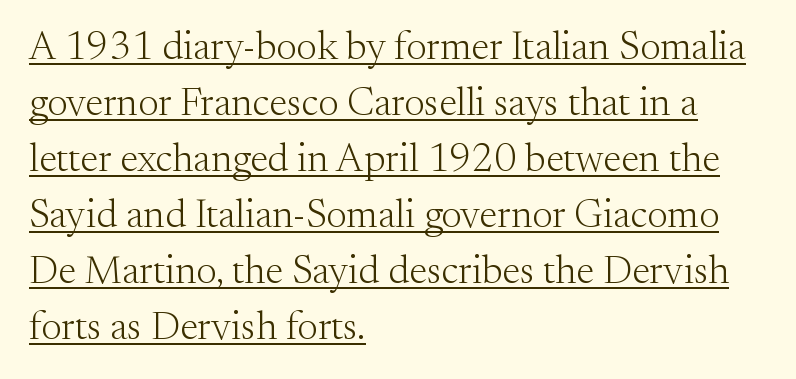
The image shows 40 px light serif type, upright; set left-aligned, normal line spacing (1.4x), normal letter spacing, underlined; medium stroke contrast and a small x-height.
